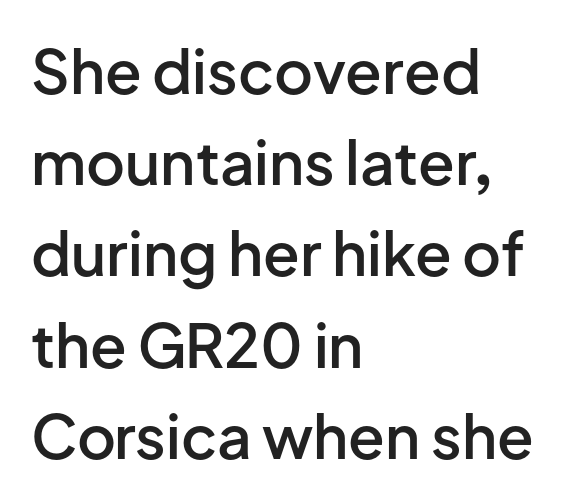
Q: Is the text bold? A: Semi-bold.
Q: Is the text italic (slanted)? A: No, it is upright.
Q: Is the typeface a serif or a sans-serif typeface? A: Sans-serif.
Q: Is the text underlined? A: No.
Q: How is the paragraph aligned? A: Left-aligned.
Q: Is the spacing between letters normal or unusually wide? A: Normal.
Q: Is the spacing between lines tight, normal or loose? A: Normal.
Q: Width (condensed, normal, or wide)? A: Normal.
Q: Stroke contrast? A: Low.
Q: x-height? A: Medium.
Q: Monospaced? A: No.
